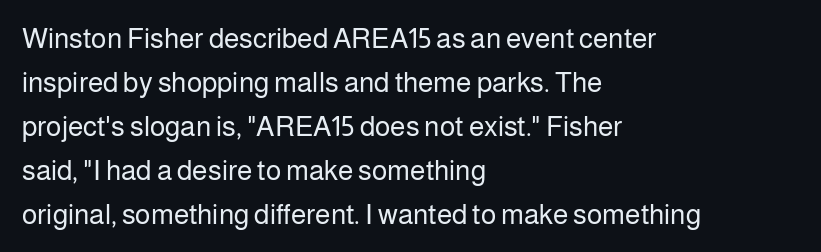
{"serif": "no", "italic": "no", "bold": "no", "weight": "regular", "width": "normal", "stroke_contrast": "low", "x_height": "medium", "monospaced": "no", "underline": "no", "align": "left", "line_spacing": "normal", "line_spacing_ratio": 1.57, "letter_spacing": "normal", "letter_spacing_em": 0.0, "glyph_px": 28}
